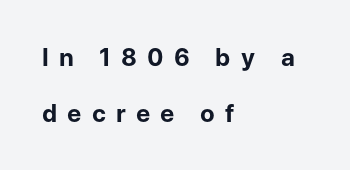
{"italic": "no", "bold": "yes", "underline": "no", "align": "left", "line_spacing": "loose", "line_spacing_ratio": 2.32, "letter_spacing": "wide", "letter_spacing_em": 0.42, "glyph_px": 24}
